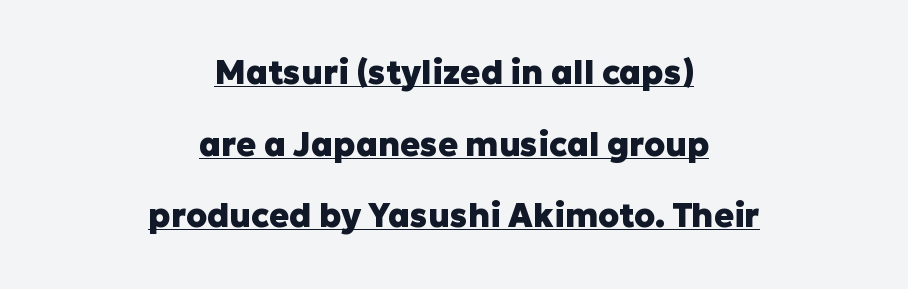
{"serif": "no", "italic": "no", "bold": "yes", "weight": "heavy", "width": "normal", "stroke_contrast": "low", "x_height": "medium", "monospaced": "no", "underline": "yes", "align": "center", "line_spacing": "loose", "line_spacing_ratio": 2.17, "letter_spacing": "normal", "letter_spacing_em": 0.0, "glyph_px": 33}
